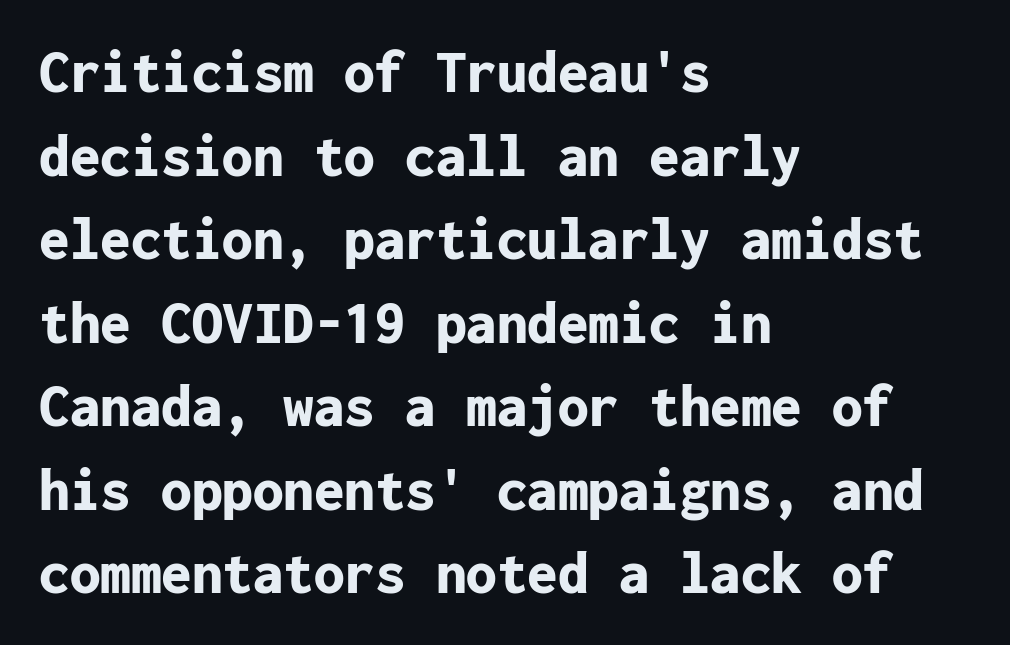
Q: Is the text bold? A: Yes.
Q: Is the text italic (slanted)? A: No, it is upright.
Q: Is the typeface a serif or a sans-serif typeface? A: Sans-serif.
Q: Is the text underlined? A: No.
Q: How is the paragraph aligned? A: Left-aligned.
Q: Is the spacing between letters normal or unusually wide? A: Normal.
Q: Is the spacing between lines tight, normal or loose? A: Normal.
Q: Width (condensed, normal, or wide)? A: Normal.
Q: Stroke contrast? A: Low.
Q: x-height? A: Medium.
Q: Monospaced? A: Yes.
